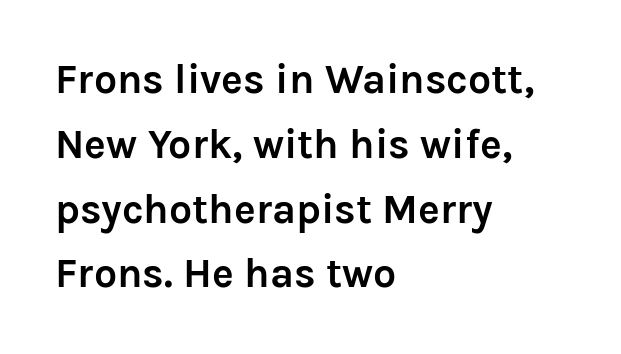
The image shows 41 px semibold sans-serif type, upright; set left-aligned, normal line spacing (1.58x), normal letter spacing, not underlined; low stroke contrast and a medium x-height.
